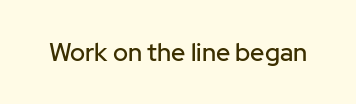
If you drew a line through each stem, it would be perfectly vertical. Characters follow at the spacing the type designer built in. The words here are not underlined.
